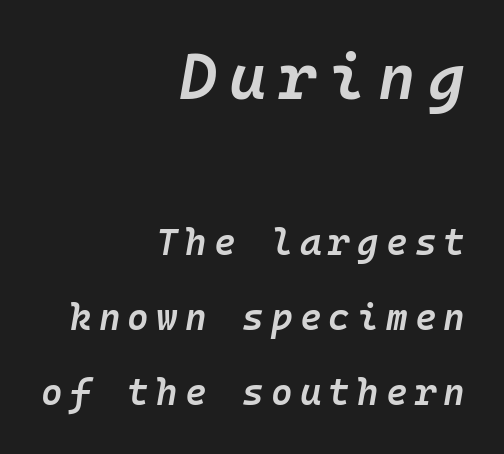
{"italic": "yes", "lean": "right", "slant_degrees": 10, "bold": "semi", "weight": "semibold", "width": "normal", "stroke_contrast": "low", "x_height": "medium", "monospaced": "yes", "underline": "no", "align": "right", "line_spacing": "loose", "line_spacing_ratio": 2.03, "larger_block": "first", "size_ratio": 1.73, "glyph_px": 64}
